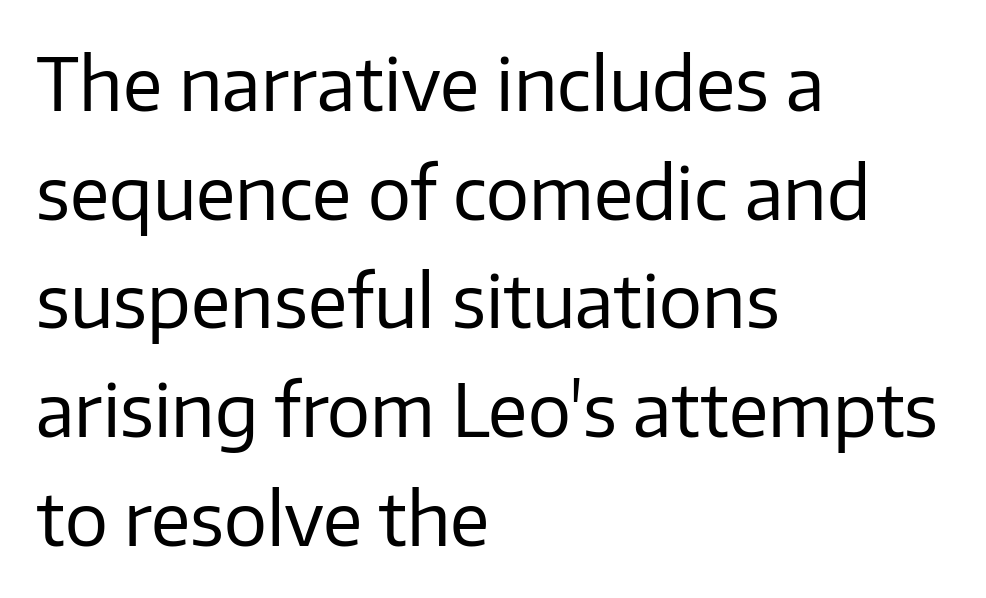
Students, note that the glyphs here touch the page at normal intervals. Stems here are at most as thick as an everyday book face. Character widths vary here, with narrow letters taking less room than wide ones. Rule under the text: the space is simply empty. Rows of type keep a routine distance in the vertical direction. Notice how the stems are strictly vertical — no italics here.
